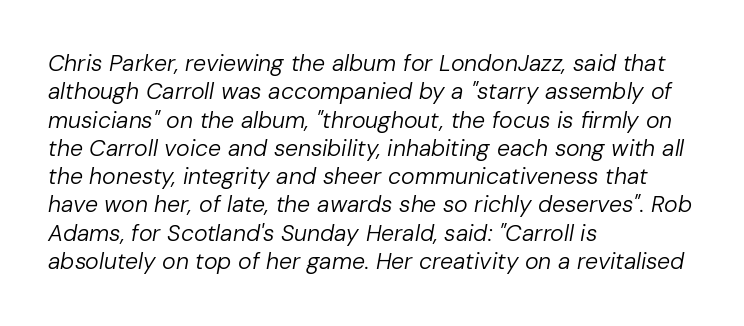
Q: Is the text bold? A: No.
Q: Is the text italic (slanted)? A: Yes, it leans right by about 10 degrees.
Q: Is the text underlined? A: No.
Q: How is the paragraph aligned? A: Left-aligned.
Q: Is the spacing between letters normal or unusually wide? A: Normal.
